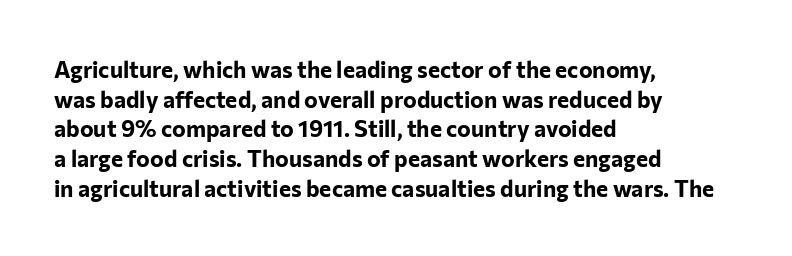
Q: Is the text bold? A: Yes.
Q: Is the text italic (slanted)? A: No, it is upright.
Q: Is the text underlined? A: No.
Q: How is the paragraph aligned? A: Left-aligned.
Q: Is the spacing between letters normal or unusually wide? A: Normal.
Q: Is the spacing between lines tight, normal or loose? A: Normal.
